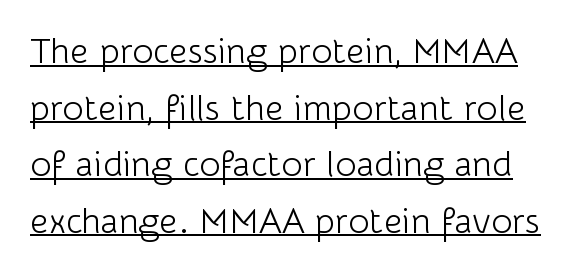
{"serif": "no", "italic": "no", "bold": "no", "weight": "light", "width": "normal", "stroke_contrast": "low", "x_height": "medium", "monospaced": "no", "underline": "yes", "line_spacing": "normal", "line_spacing_ratio": 1.57, "letter_spacing": "normal", "letter_spacing_em": 0.0, "glyph_px": 36}
